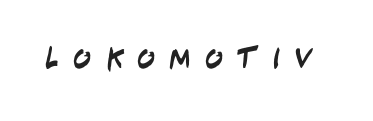
{"serif": "no", "width": "condensed", "stroke_contrast": "low", "x_height": "large", "monospaced": "no", "underline": "no", "letter_spacing": "wide", "letter_spacing_em": 0.46, "glyph_px": 30}
